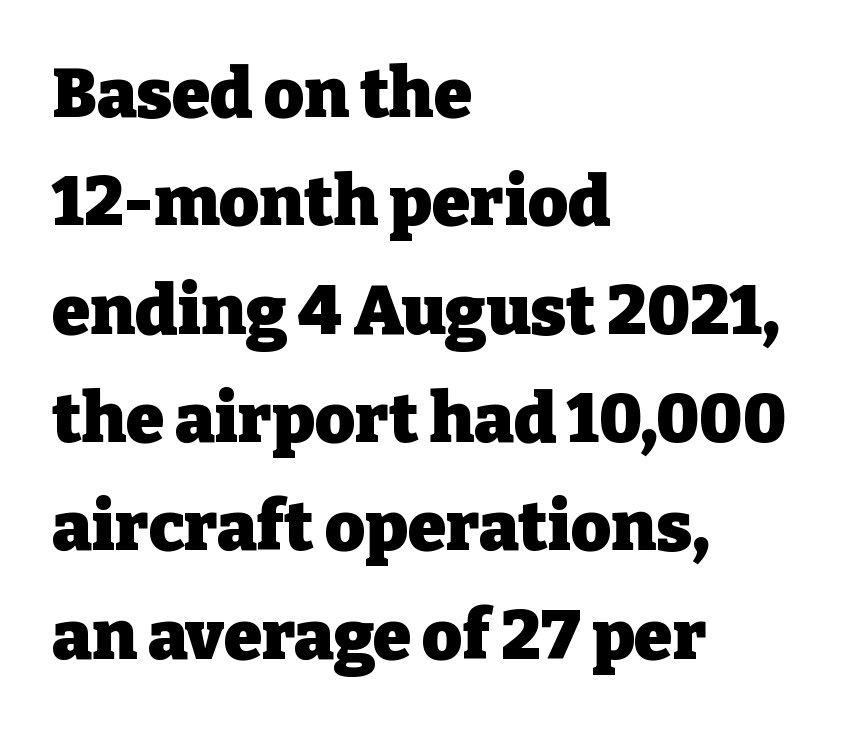
The image shows 69 px heavy serif type, upright; set left-aligned, normal line spacing (1.57x), normal letter spacing, not underlined; low stroke contrast and a medium x-height.
